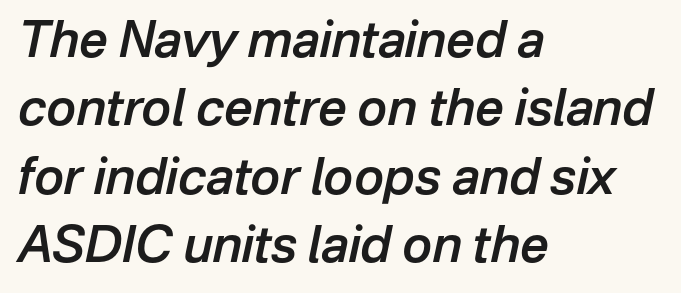
Q: Is the text bold? A: Semi-bold.
Q: Is the text italic (slanted)? A: Yes, it leans right by about 12 degrees.
Q: Is the text underlined? A: No.
Q: How is the paragraph aligned? A: Left-aligned.
Q: Is the spacing between letters normal or unusually wide? A: Normal.
Q: Is the spacing between lines tight, normal or loose? A: Normal.
Q: Width (condensed, normal, or wide)? A: Normal.
Q: Stroke contrast? A: Low.
Q: x-height? A: Medium.
Q: Monospaced? A: No.
